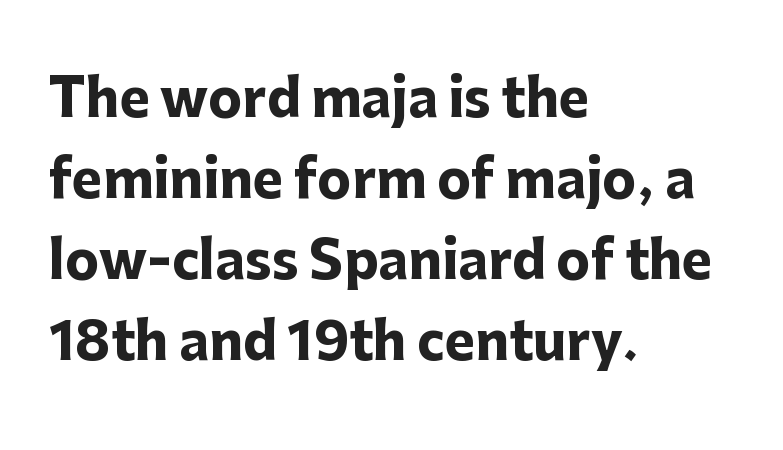
{"serif": "no", "italic": "no", "bold": "yes", "weight": "heavy", "width": "normal", "stroke_contrast": "low", "x_height": "medium", "monospaced": "no", "underline": "no", "align": "left", "line_spacing": "normal", "line_spacing_ratio": 1.59, "letter_spacing": "normal", "letter_spacing_em": 0.0, "glyph_px": 51}
